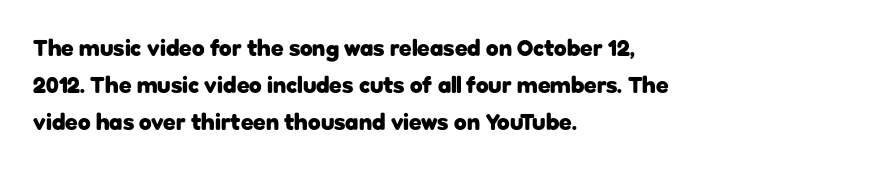
Q: Is the text bold? A: Yes.
Q: Is the text italic (slanted)? A: No, it is upright.
Q: Is the text underlined? A: No.
Q: How is the paragraph aligned? A: Left-aligned.
Q: Is the spacing between letters normal or unusually wide? A: Normal.
Q: Is the spacing between lines tight, normal or loose? A: Normal.
